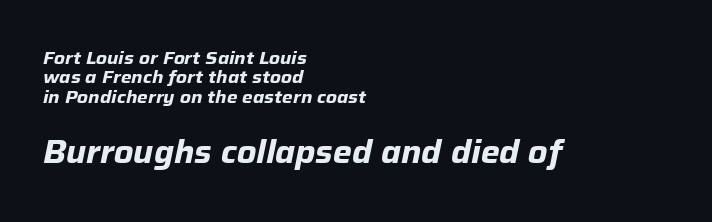
{"italic": "yes", "lean": "right", "slant_degrees": 12, "bold": "yes", "weight": "bold", "width": "normal", "stroke_contrast": "low", "x_height": "medium", "monospaced": "no", "underline": "no", "align": "left", "line_spacing": "tight", "line_spacing_ratio": 1.07, "letter_spacing": "normal", "letter_spacing_em": 0.0, "larger_block": "second", "size_ratio": 1.78, "glyph_px": 32}
